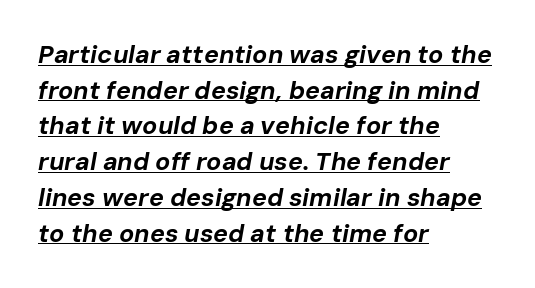
Q: Is the text bold? A: Yes.
Q: Is the text italic (slanted)? A: Yes, it leans right by about 10 degrees.
Q: Is the text underlined? A: Yes.
Q: How is the paragraph aligned? A: Left-aligned.
Q: Is the spacing between letters normal or unusually wide? A: Normal.
Q: Is the spacing between lines tight, normal or loose? A: Normal.
